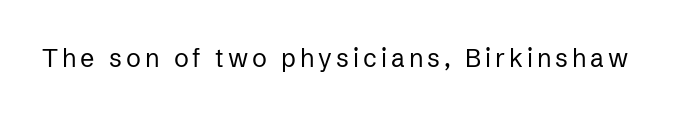
The image shows 25 px text type, upright; set not underlined.
